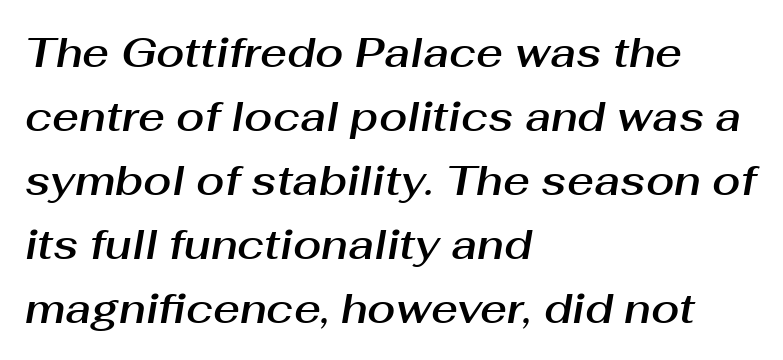
Q: Is the text italic (slanted)? A: Yes, it leans right by about 10 degrees.
Q: Is the text underlined? A: No.
Q: How is the paragraph aligned? A: Left-aligned.
Q: Is the spacing between letters normal or unusually wide? A: Normal.
Q: Is the spacing between lines tight, normal or loose? A: Normal.
Q: Width (condensed, normal, or wide)? A: Normal.
Q: Stroke contrast? A: Medium.
Q: x-height? A: Medium.
Q: Monospaced? A: No.
